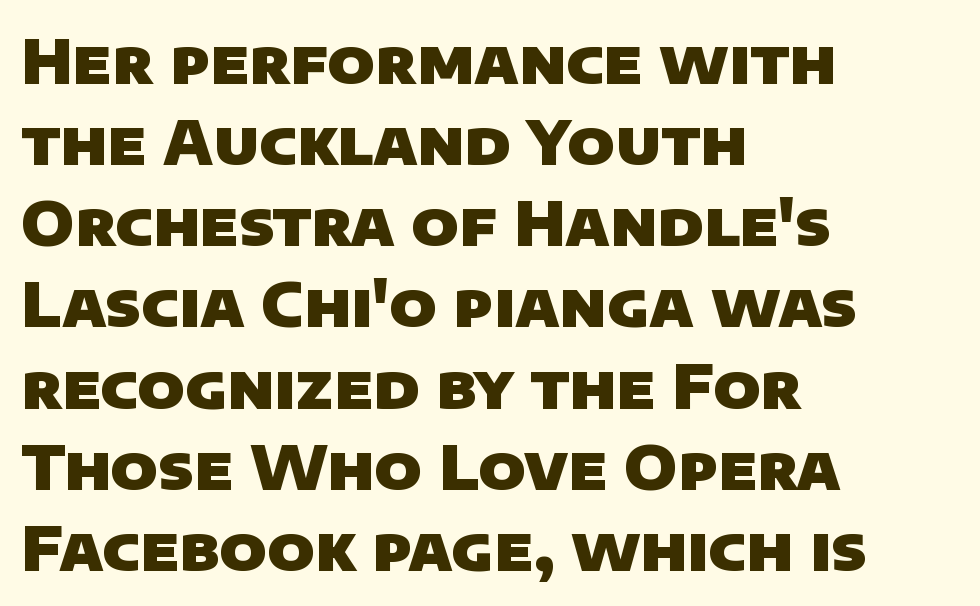
Check where the strokes stop: nothing finishes them off — pure sans. If you drew a ruler down the left edge, every line would touch it. The letters sit at their default tracking, neither squeezed nor spread. The characters look thick and weighty, a clear bold. A typesetter would call this leading conventional body-copy spacing. Only glyphs here, with clear space below each row.
